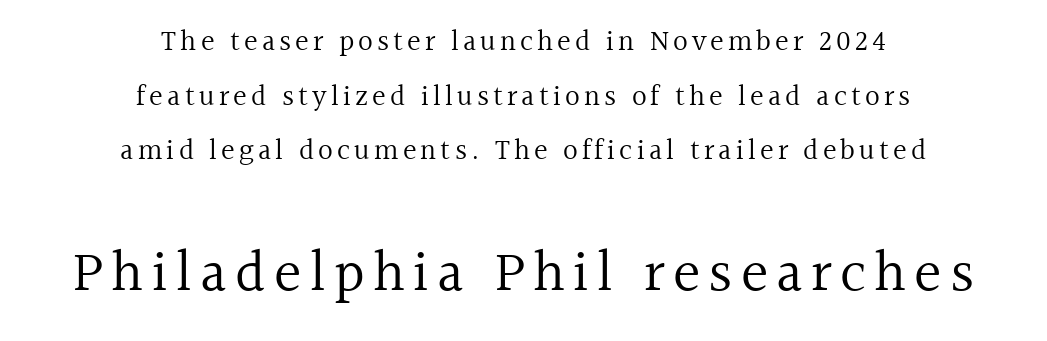
The image shows 58 px regular-weight serif type, upright; set centered, line spacing 1.88x, not underlined; the second (bottom) block is 2.0x larger; a medium x-height.
